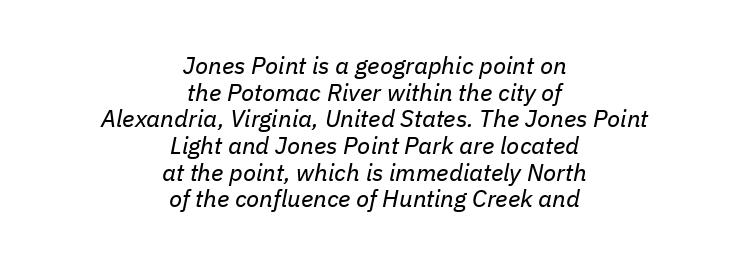
Q: Is the text bold? A: No.
Q: Is the text italic (slanted)? A: Yes, it leans right by about 11 degrees.
Q: Is the text underlined? A: No.
Q: How is the paragraph aligned? A: Centered.
Q: Is the spacing between letters normal or unusually wide? A: Normal.
Q: Is the spacing between lines tight, normal or loose? A: Tight.
